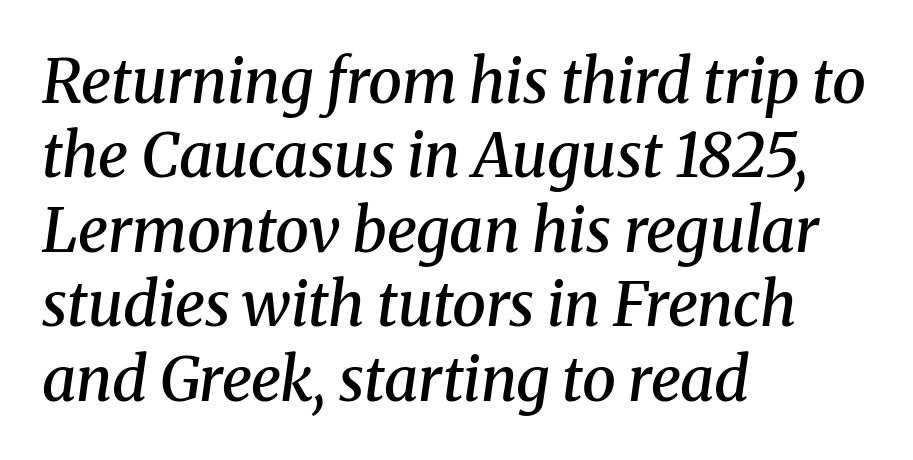
The image shows 61 px semibold serif type, italic (leaning right); set left-aligned, line spacing 1.22x, normal letter spacing, not underlined; medium stroke contrast and a medium x-height.
